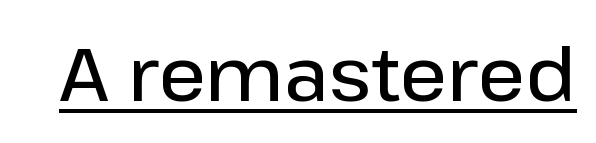
{"serif": "no", "italic": "no", "bold": "semi", "weight": "semibold", "width": "normal", "stroke_contrast": "low", "x_height": "medium", "monospaced": "no", "underline": "yes", "letter_spacing": "normal", "letter_spacing_em": 0.0, "glyph_px": 75}
